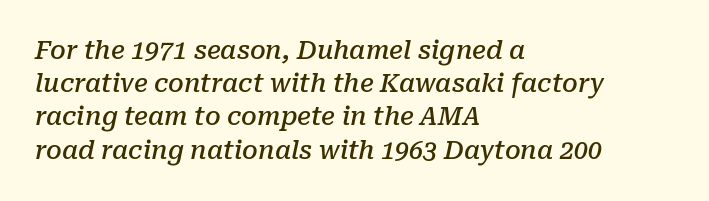
{"italic": "yes", "lean": "right", "slant_degrees": 10, "bold": "semi", "underline": "no", "align": "left", "line_spacing": "normal", "line_spacing_ratio": 1.33, "letter_spacing": "normal", "letter_spacing_em": 0.0, "glyph_px": 25}
